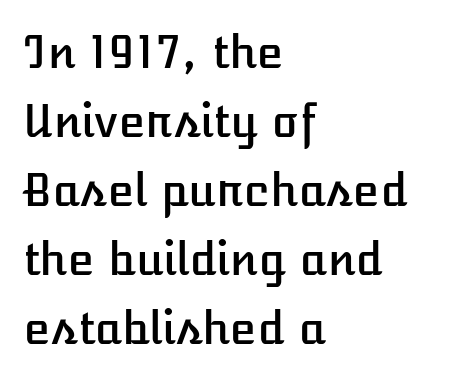
Italic? Not at all — the glyphs are vertical. This sample uses plain, unmodified letter spacing. One glance says typical: line gaps are just what's usual. Check under the words: just untouched page. This rendering uses left alignment, leaving the right contour irregular.
